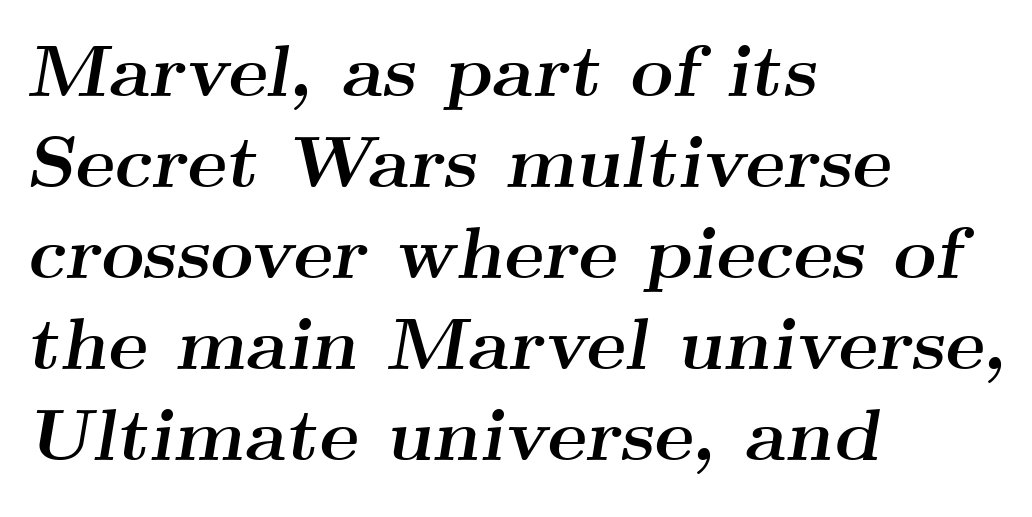
{"serif": "yes", "italic": "yes", "lean": "right", "slant_degrees": 9, "bold": "yes", "weight": "semibold", "width": "wide", "stroke_contrast": "medium", "x_height": "small", "monospaced": "no", "underline": "no", "align": "left", "line_spacing_ratio": 1.23, "letter_spacing": "normal", "letter_spacing_em": 0.0, "glyph_px": 74}
